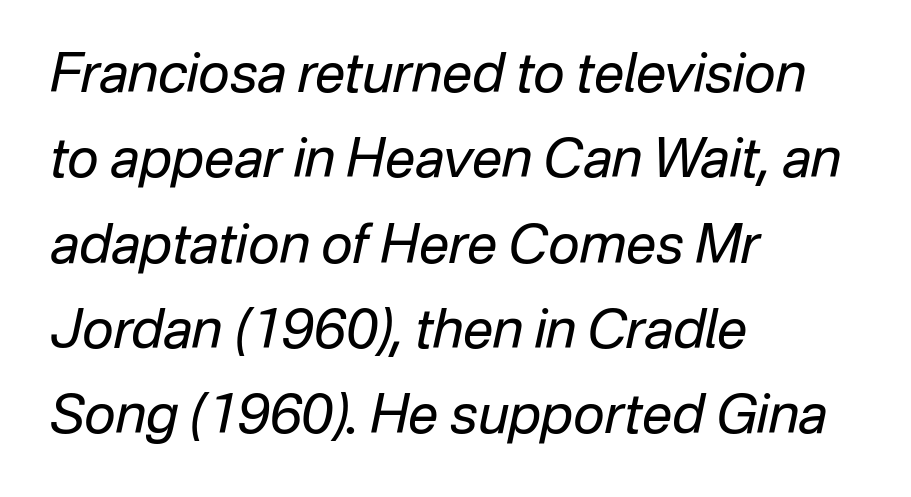
The image shows 54 px regular-weight type, italic (leaning right); set left-aligned, normal line spacing (1.58x), normal letter spacing, not underlined; low stroke contrast and a medium x-height.
